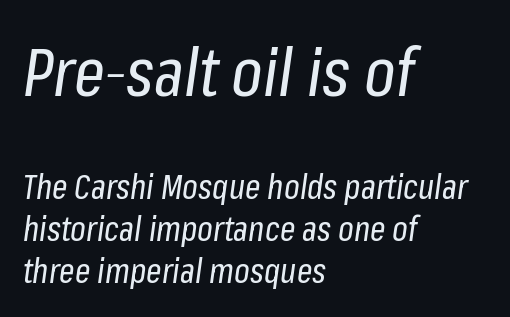
{"italic": "yes", "lean": "right", "slant_degrees": 8, "bold": "no", "weight": "regular", "width": "condensed", "stroke_contrast": "low", "x_height": "medium", "monospaced": "no", "underline": "no", "align": "left", "line_spacing_ratio": 1.24, "letter_spacing": "normal", "letter_spacing_em": 0.0, "larger_block": "first", "size_ratio": 2.0, "glyph_px": 68}
